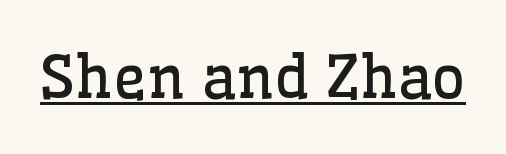
{"serif": "yes", "italic": "no", "bold": "no", "weight": "regular", "width": "normal", "stroke_contrast": "low", "x_height": "medium", "monospaced": "no", "underline": "yes", "letter_spacing": "normal", "letter_spacing_em": 0.0, "glyph_px": 58}
